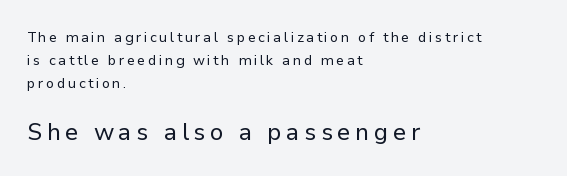
{"italic": "no", "bold": "no", "underline": "no", "align": "left", "line_spacing": "normal", "line_spacing_ratio": 1.63, "larger_block": "second", "size_ratio": 1.71, "glyph_px": 24}
